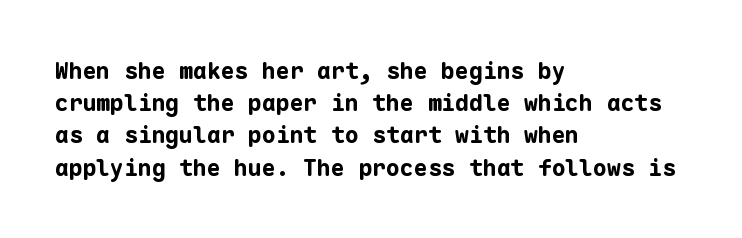
Teacher's note: observe the even left margin — that is flush-left alignment. Tracking here is standard; glyphs follow each other at the usual distance. Horizontal bands of white between lines are of average thickness. Is the type bold? Yes — the strokes are clearly thick and heavy. This is the regular roman posture of the typeface.
